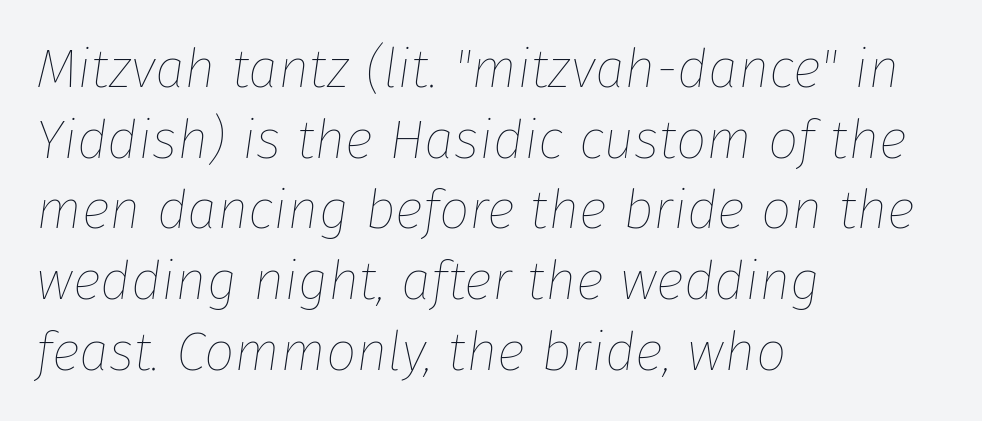
{"italic": "yes", "lean": "right", "slant_degrees": 8, "bold": "no", "weight": "thin", "width": "normal", "stroke_contrast": "low", "x_height": "medium", "monospaced": "no", "underline": "no", "align": "left", "line_spacing": "normal", "line_spacing_ratio": 1.31, "letter_spacing": "normal", "letter_spacing_em": 0.0, "glyph_px": 54}
